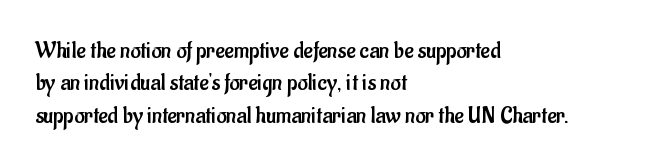
The words here are not underlined. Whoever set this chose a conventional vertical rhythm. Honestly, the letter spacing is just normal — you wouldn't notice it. Tall strokes in this sample are plumb rather than angled. Compared with a centered layout, this one pins lines to the left instead. The weight tops out at a normal text grade.
